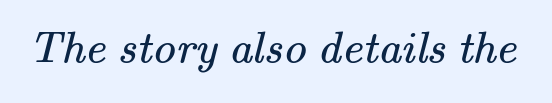
Q: Is the text bold? A: No.
Q: Is the typeface a serif or a sans-serif typeface? A: Serif.
Q: Is the text underlined? A: No.
Q: Is the spacing between letters normal or unusually wide? A: Normal.
Q: Width (condensed, normal, or wide)? A: Normal.
Q: Stroke contrast? A: Medium.
Q: x-height? A: Small.
Q: Monospaced? A: No.
